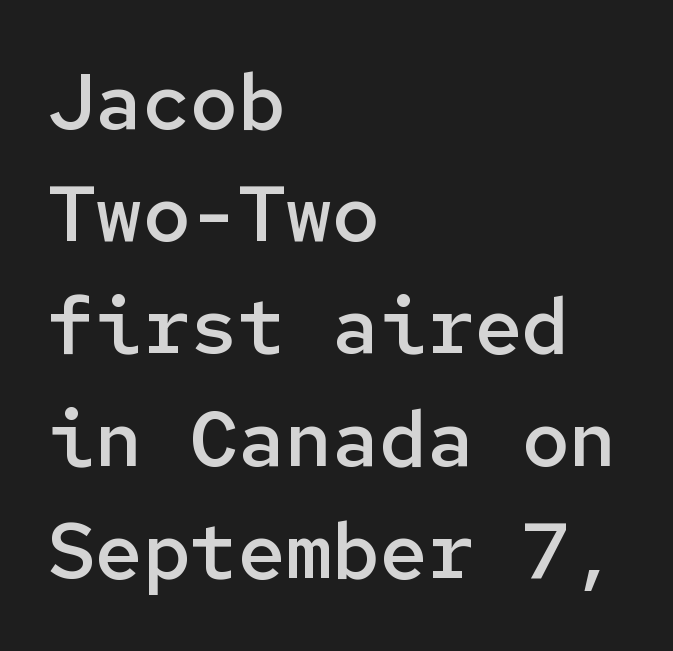
{"serif": "no", "italic": "no", "bold": "semi", "weight": "semibold", "width": "normal", "stroke_contrast": "low", "x_height": "medium", "monospaced": "yes", "underline": "no", "align": "left", "line_spacing": "normal", "line_spacing_ratio": 1.42, "letter_spacing": "normal", "letter_spacing_em": 0.0, "glyph_px": 79}
